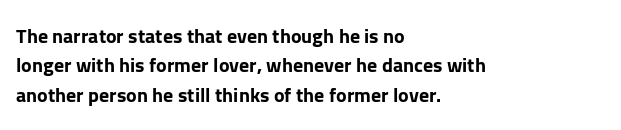
The image shows 20 px bold type, upright; set left-aligned, normal line spacing (1.47x), normal letter spacing, not underlined.
